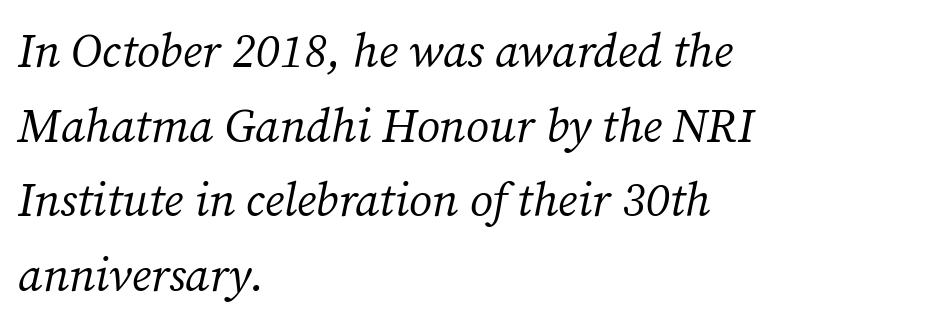
The image shows 47 px regular-weight serif type, italic (leaning right); set left-aligned, normal line spacing (1.59x), normal letter spacing, not underlined; medium stroke contrast and a medium x-height.
